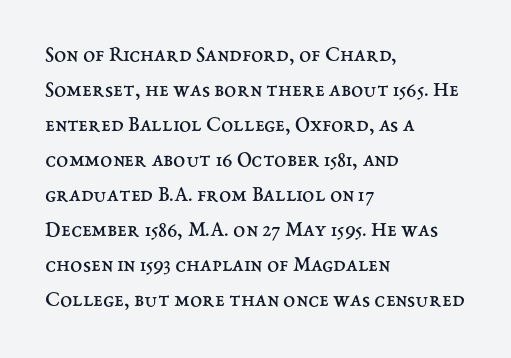
The image shows 22 px text type, upright; set left-aligned, normal line spacing (1.59x), normal letter spacing, not underlined.
